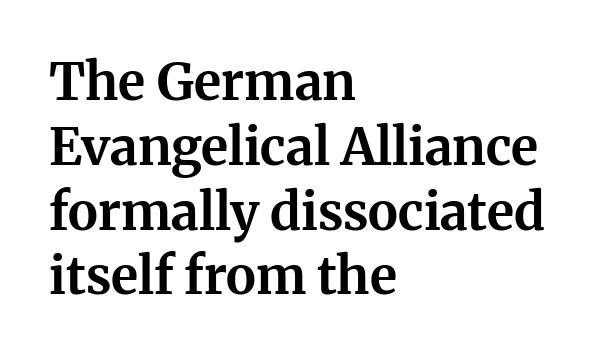
{"serif": "yes", "italic": "no", "bold": "yes", "weight": "bold", "width": "normal", "stroke_contrast": "medium", "x_height": "medium", "monospaced": "no", "underline": "no", "align": "left", "line_spacing": "normal", "line_spacing_ratio": 1.27, "letter_spacing": "normal", "letter_spacing_em": 0.0, "glyph_px": 51}
